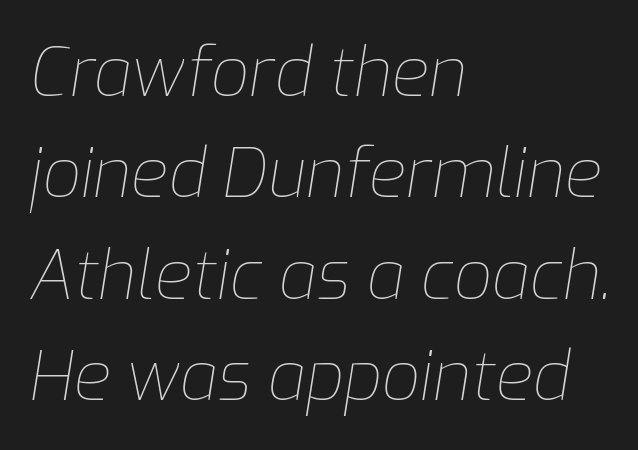
The image shows 68 px thin type, italic (leaning right); set left-aligned, normal line spacing (1.49x), normal letter spacing, not underlined; low stroke contrast and a medium x-height.
